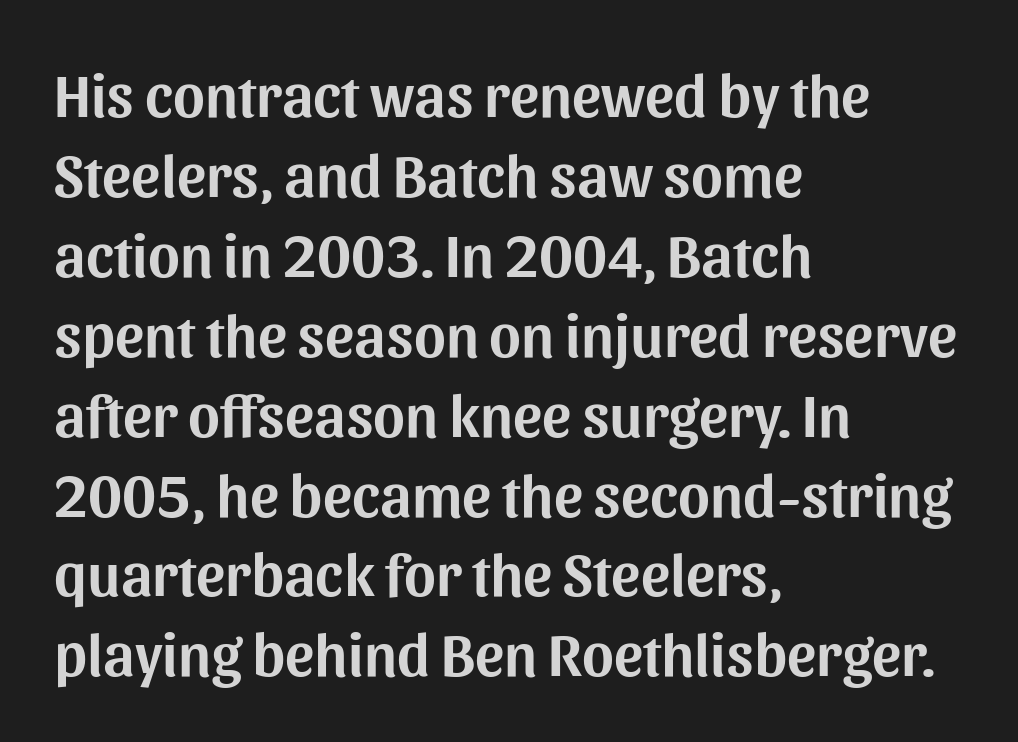
The image shows 61 px sans-serif type, upright; set left-aligned, normal line spacing (1.31x), normal letter spacing, not underlined; medium stroke contrast and a medium x-height.
